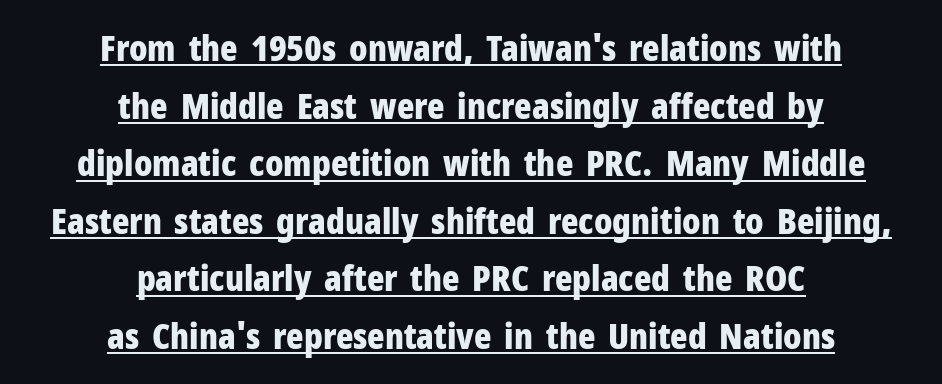
Q: Is the text bold? A: Yes.
Q: Is the text italic (slanted)? A: No, it is upright.
Q: Is the typeface a serif or a sans-serif typeface? A: Sans-serif.
Q: Is the text underlined? A: Yes.
Q: How is the paragraph aligned? A: Centered.
Q: Is the spacing between letters normal or unusually wide? A: Normal.
Q: Is the spacing between lines tight, normal or loose? A: Normal.
Q: Width (condensed, normal, or wide)? A: Condensed.
Q: Stroke contrast? A: Low.
Q: x-height? A: Medium.
Q: Monospaced? A: No.
